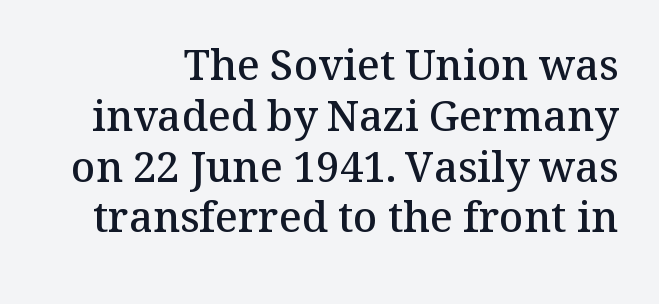
{"serif": "yes", "italic": "no", "bold": "semi", "weight": "semibold", "width": "normal", "stroke_contrast": "medium", "x_height": "medium", "monospaced": "no", "underline": "no", "line_spacing_ratio": 1.21, "letter_spacing": "normal", "letter_spacing_em": 0.0, "glyph_px": 42}
